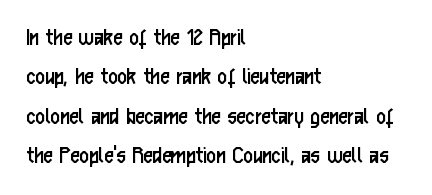
The image shows 26 px text type, upright; set left-aligned, normal line spacing (1.51x), normal letter spacing, not underlined.
